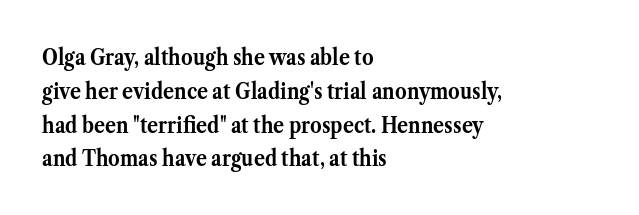
The image shows 23 px bold type, upright; set left-aligned, normal line spacing (1.47x), normal letter spacing, not underlined.
